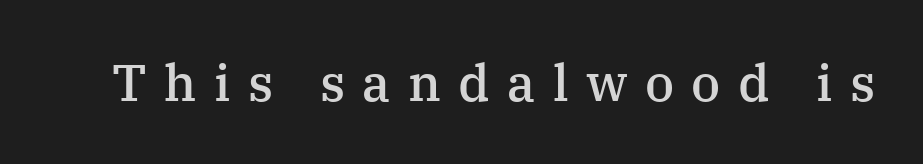
{"serif": "yes", "italic": "no", "bold": "semi", "weight": "semibold", "width": "normal", "stroke_contrast": "medium", "x_height": "medium", "monospaced": "no", "underline": "no", "letter_spacing": "wide", "letter_spacing_em": 0.34, "glyph_px": 51}
